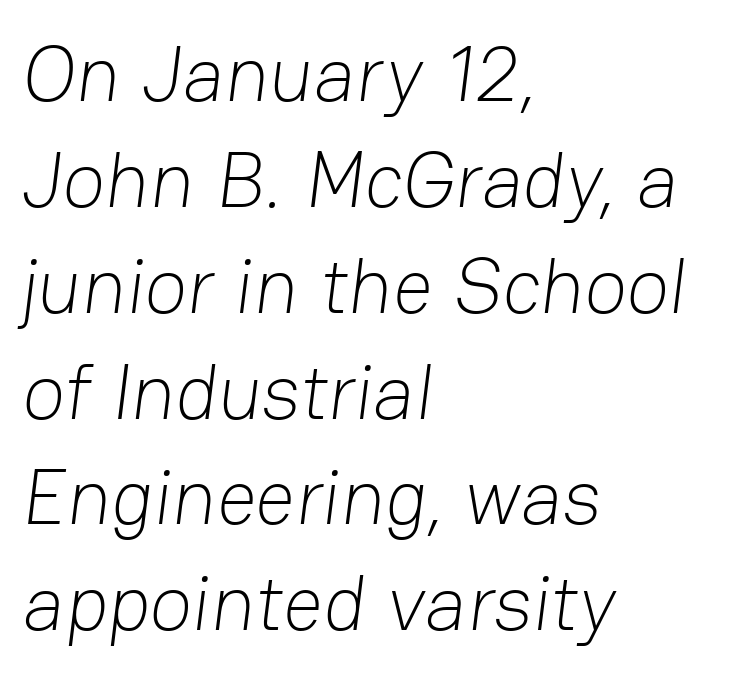
{"serif": "no", "bold": "no", "weight": "light", "width": "normal", "stroke_contrast": "low", "x_height": "medium", "monospaced": "no", "underline": "no", "align": "left", "line_spacing": "normal", "line_spacing_ratio": 1.34, "letter_spacing": "normal", "letter_spacing_em": 0.0, "glyph_px": 79}
